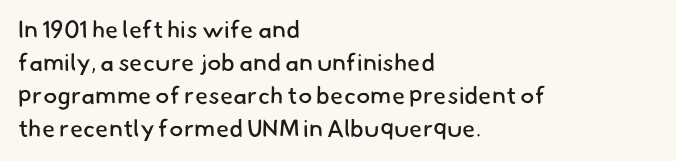
Q: Is the text bold? A: No.
Q: Is the text underlined? A: No.
Q: How is the paragraph aligned? A: Left-aligned.
Q: Is the spacing between letters normal or unusually wide? A: Normal.
Q: Is the spacing between lines tight, normal or loose? A: Normal.
